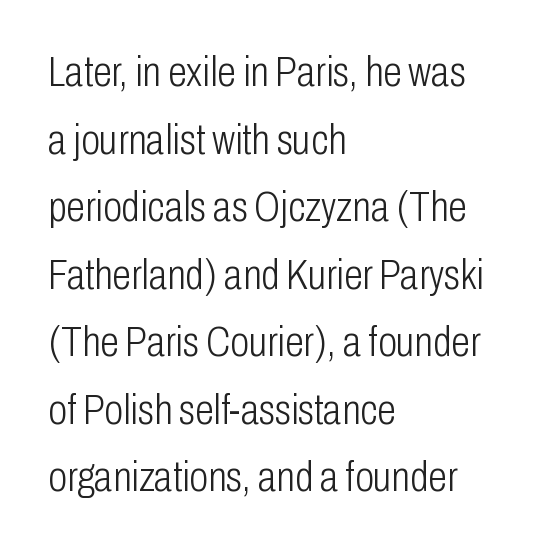
Italic: no, the glyphs are upright roman. The glyphs are unaccompanied by any horizontal stroke below them. Horizontal alignment here is leftward, the default for most running prose. Stems here are at most as thick as an everyday book face. This block has exactly the height ordinary leading produces.
